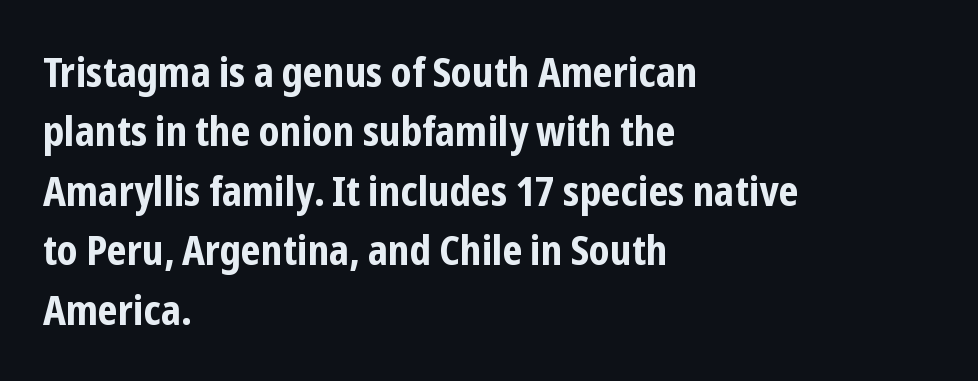
Any mark beneath the type? The region is blank. Varying glyph widths throughout — classic text-font behaviour. Look at the tracking — it's just the regular setting, nothing added. Leftover space on each line is placed entirely after the last word. Every character sits straight up, as roman type does. Notice how descenders clear the ascenders below comfortably — that's standard leading.
